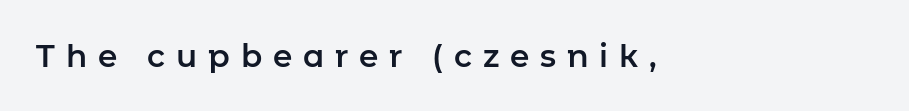
The image shows 31 px sans-serif type, upright; set left-aligned, unusually wide letter spacing (+0.35 em), not underlined; low stroke contrast and a medium x-height.
